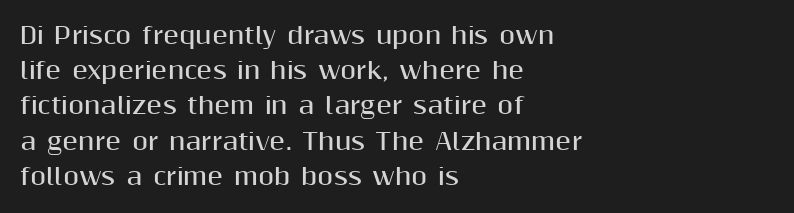
{"italic": "no", "bold": "yes", "underline": "no", "align": "left", "line_spacing": "normal", "line_spacing_ratio": 1.53, "letter_spacing": "normal", "letter_spacing_em": 0.0, "glyph_px": 23}
